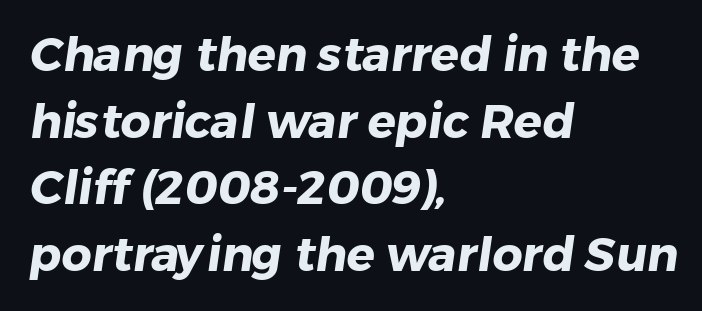
Stroke terminals: plain, sans-serif. Each letter keeps its own natural width here, so spacing adapts to shape. This sample is left-justified, so line endings fall wherever the words run out. Bold? Absolutely — the strokes are thick and heavy.
